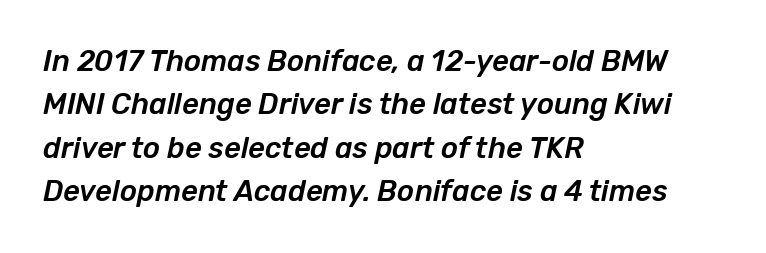
{"italic": "yes", "lean": "right", "slant_degrees": 12, "width": "normal", "stroke_contrast": "low", "x_height": "medium", "monospaced": "no", "underline": "no", "align": "left", "line_spacing": "normal", "line_spacing_ratio": 1.5, "letter_spacing": "normal", "letter_spacing_em": 0.0, "glyph_px": 29}
